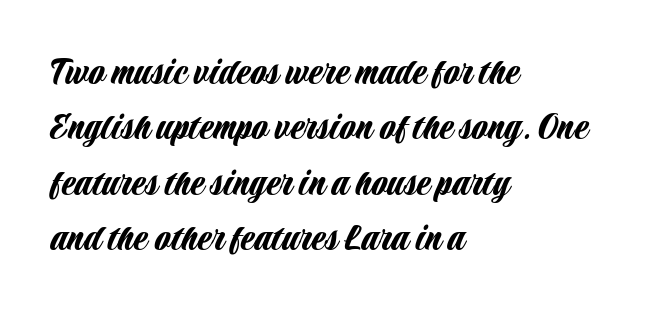
{"serif": "no", "width": "condensed", "stroke_contrast": "low", "x_height": "large", "monospaced": "no", "underline": "no", "align": "left", "line_spacing": "normal", "line_spacing_ratio": 1.35, "letter_spacing": "normal", "letter_spacing_em": 0.0, "glyph_px": 41}
